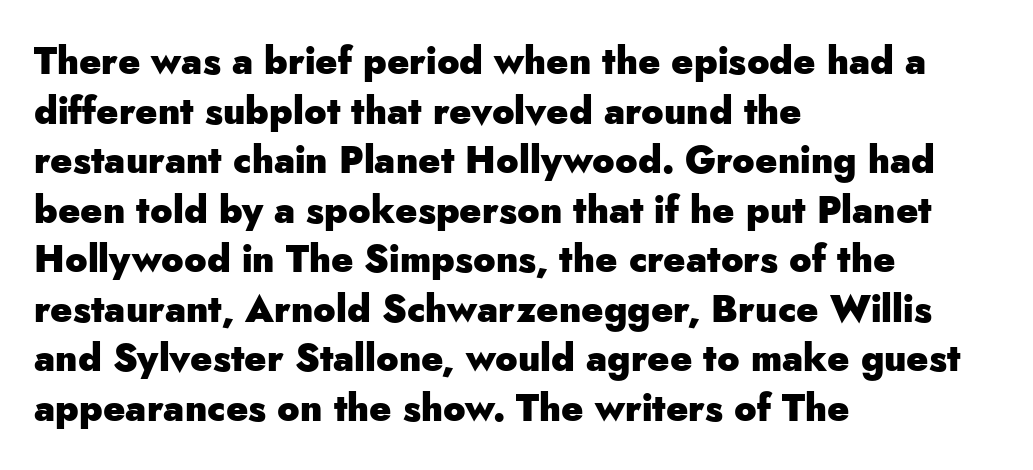
The image shows 37 px heavy sans-serif type, upright; set left-aligned, normal line spacing (1.34x), normal letter spacing, not underlined; low stroke contrast and a small x-height.
